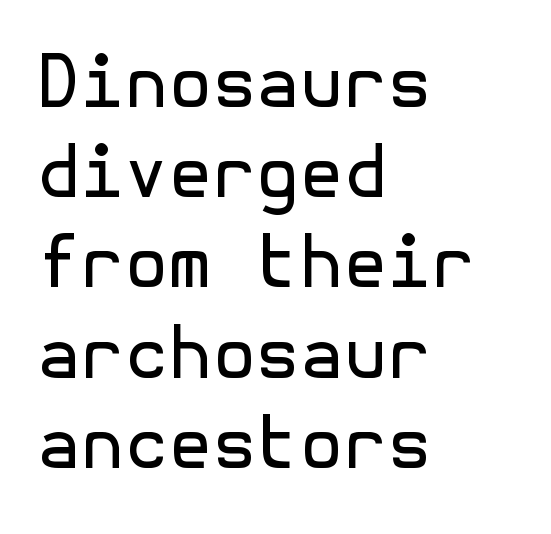
{"serif": "no", "italic": "no", "bold": "no", "weight": "regular", "width": "normal", "x_height": "medium", "underline": "no", "align": "left", "line_spacing": "normal", "line_spacing_ratio": 1.27, "letter_spacing": "normal", "letter_spacing_em": 0.0, "glyph_px": 71}
